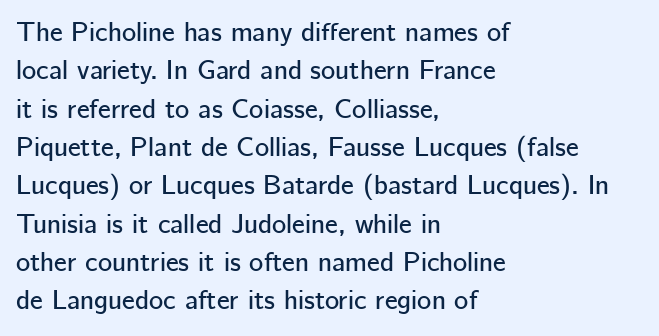
The image shows 27 px text type, upright; set left-aligned, normal line spacing (1.42x), normal letter spacing, not underlined.
